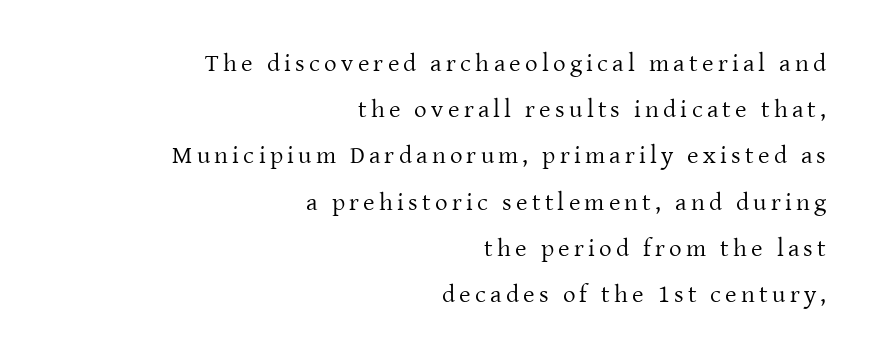
Q: Is the text bold? A: No.
Q: Is the text italic (slanted)? A: No, it is upright.
Q: Is the text underlined? A: No.
Q: How is the paragraph aligned? A: Right-aligned.
